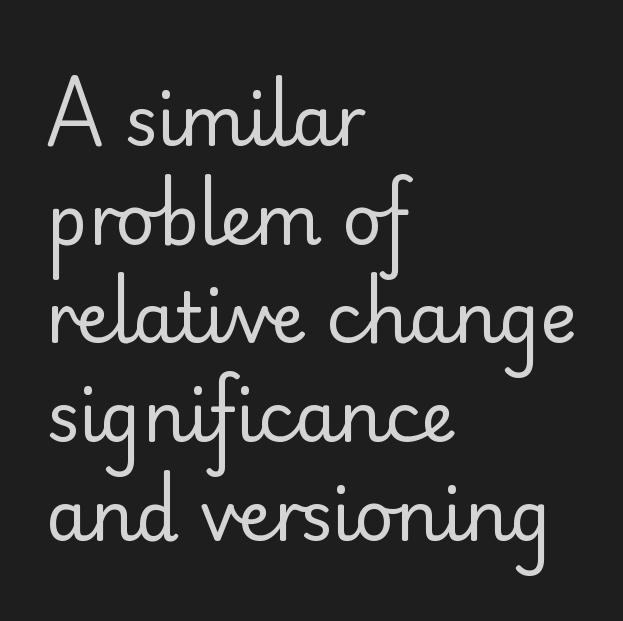
The image shows 69 px regular-weight sans-serif type, upright; set left-aligned, normal line spacing (1.43x), normal letter spacing, not underlined; low stroke contrast and a small x-height.
